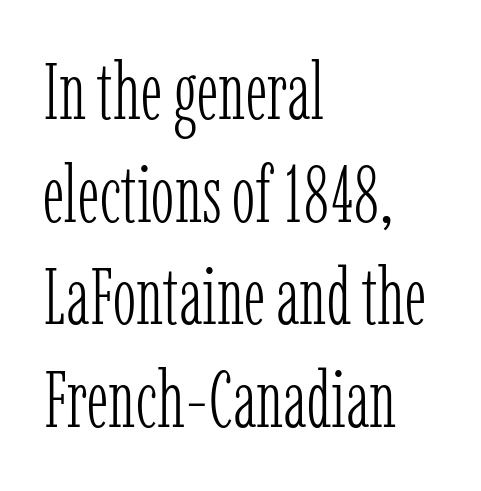
How would I describe the line gaps? Plain and ordinary. Beneath every word, the page is bare. A typesetter would label this face a serif. Each word holds together tightly as a unit, with standard inter-letter gaps.
